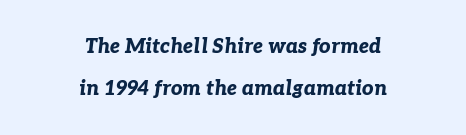
Each row of text sits above clean, open space. Emphasis-style slanted type is in use. Set as a true bold cut, around the 700 mark. Compared with typical paragraphs, the rows here are farther apart.
